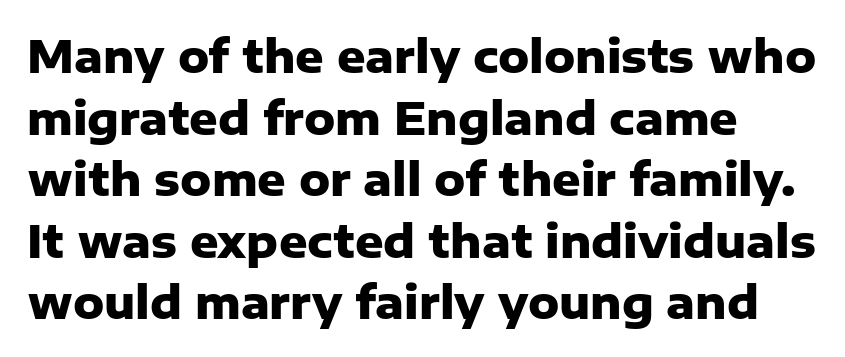
The image shows 44 px heavy sans-serif type, upright; set left-aligned, normal line spacing (1.4x), normal letter spacing, not underlined; low stroke contrast and a medium x-height.
